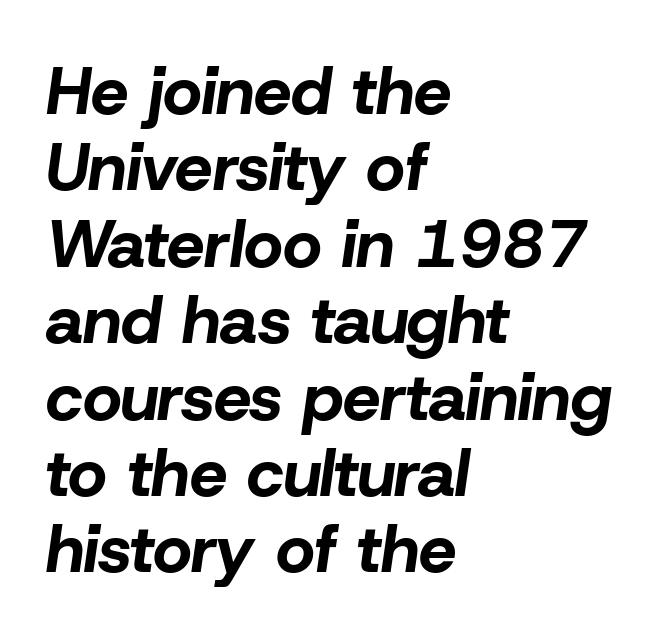
Q: Is the text bold? A: Yes.
Q: Is the text italic (slanted)? A: Yes, it leans right by about 8 degrees.
Q: Is the text underlined? A: No.
Q: How is the paragraph aligned? A: Left-aligned.
Q: Is the spacing between letters normal or unusually wide? A: Normal.
Q: Is the spacing between lines tight, normal or loose? A: Tight.
Q: Width (condensed, normal, or wide)? A: Normal.
Q: Stroke contrast? A: Low.
Q: x-height? A: Medium.
Q: Monospaced? A: No.
